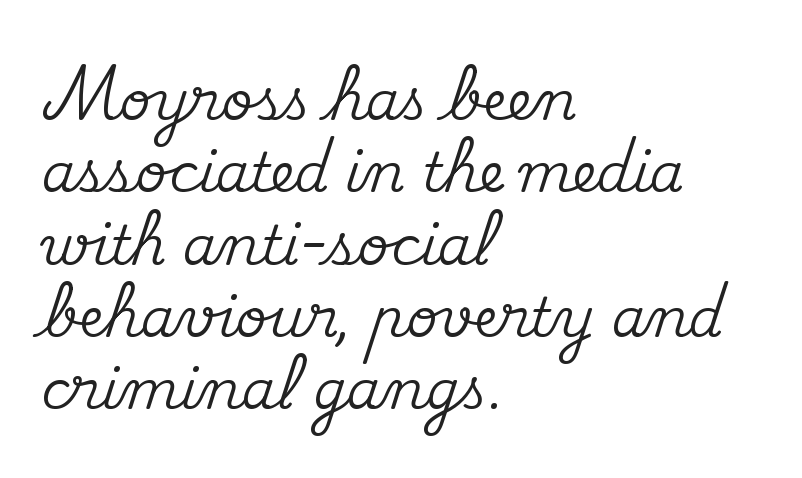
{"serif": "yes", "width": "normal", "stroke_contrast": "medium", "x_height": "small", "monospaced": "no", "underline": "no", "align": "left", "line_spacing": "normal", "line_spacing_ratio": 1.34, "letter_spacing": "normal", "letter_spacing_em": 0.0, "glyph_px": 54}
